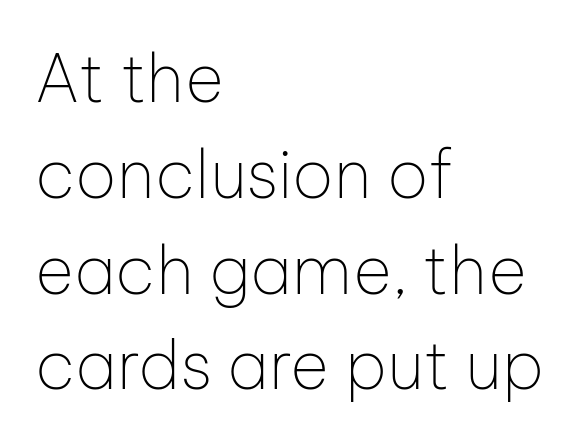
The axis of the letterforms is exactly vertical. No feet cap the strokes, marking this as sans-serif type. The passage shown is typed in a proportional face where columns would drift. The typesetter chose a ragged-right arrangement here. Descenders are the only things crossing below the line. Nobody touched the tracking dial on this one.
